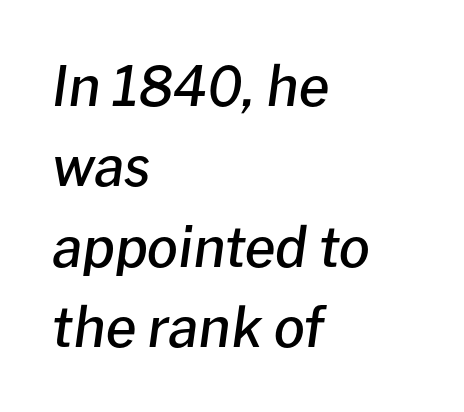
The image shows 55 px semibold type, italic (leaning right); set left-aligned, normal line spacing (1.46x), normal letter spacing, not underlined; low stroke contrast and a medium x-height.
